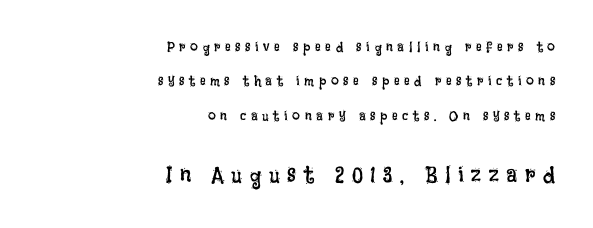
{"italic": "no", "bold": "no", "underline": "no", "align": "right", "line_spacing": "loose", "line_spacing_ratio": 2.46, "letter_spacing": "wide", "letter_spacing_em": 0.33, "larger_block": "second", "size_ratio": 1.64, "glyph_px": 23}
